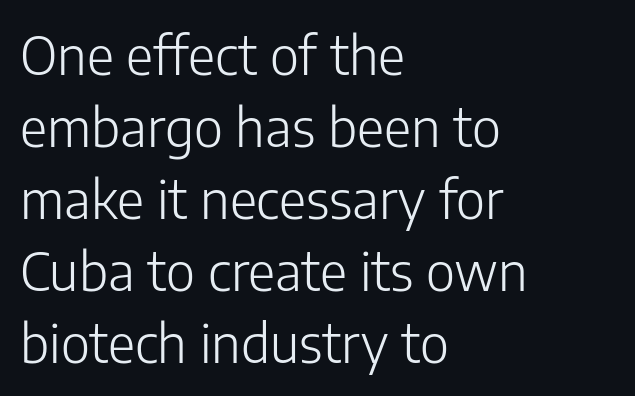
{"serif": "no", "italic": "no", "bold": "no", "weight": "light", "width": "normal", "stroke_contrast": "low", "x_height": "medium", "monospaced": "no", "underline": "no", "align": "left", "line_spacing": "normal", "line_spacing_ratio": 1.36, "letter_spacing": "normal", "letter_spacing_em": 0.0, "glyph_px": 53}
